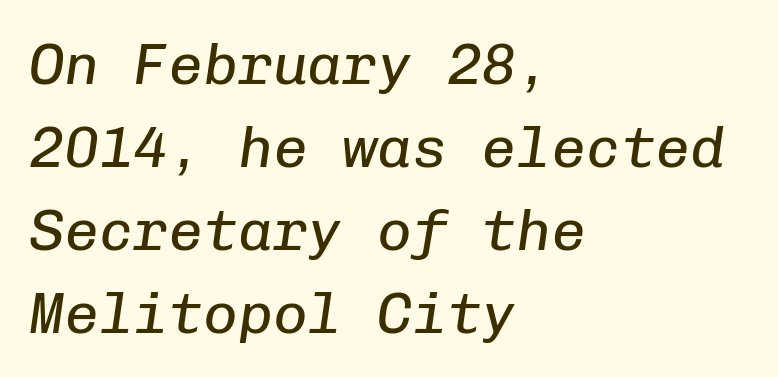
{"italic": "yes", "lean": "right", "slant_degrees": 8, "bold": "no", "weight": "regular", "width": "normal", "stroke_contrast": "low", "x_height": "medium", "monospaced": "yes", "underline": "no", "align": "left", "line_spacing": "normal", "line_spacing_ratio": 1.43, "letter_spacing": "normal", "letter_spacing_em": 0.0, "glyph_px": 58}
